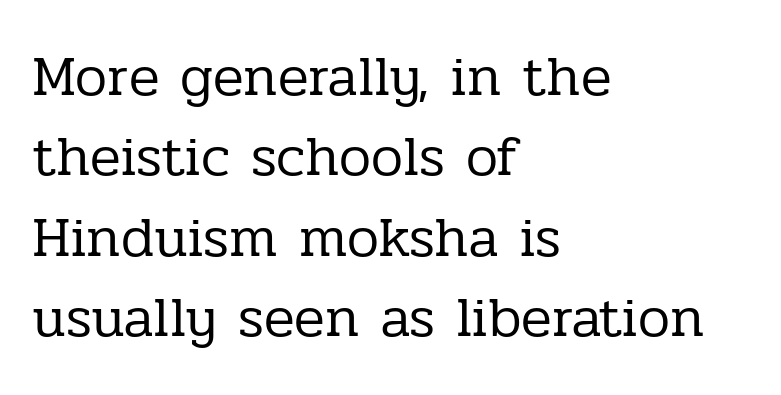
The setting favours the left margin, as ordinary paragraphs usually do. Successive baselines arrive at the customary interval. A typesetter would mark this as roman, not italic. Words float on clear page, feet unadorned. Vertical stems look standard width or narrower in stroke. Tracking here is standard; glyphs follow each other at the usual distance.
